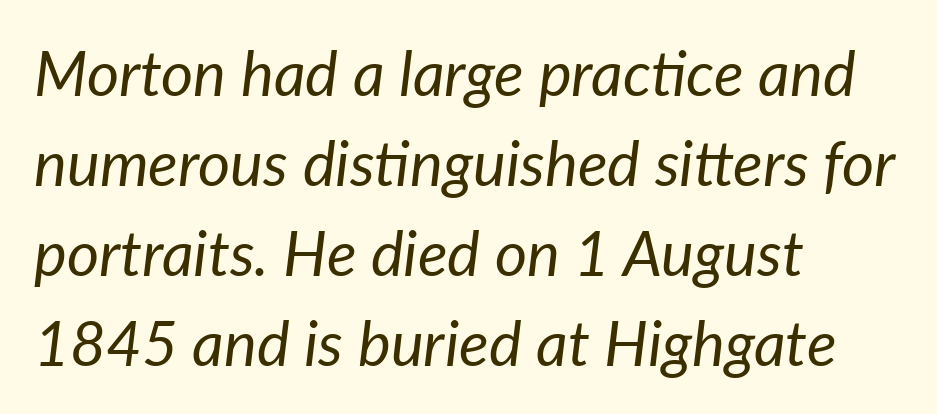
{"italic": "yes", "lean": "right", "slant_degrees": 7, "bold": "no", "weight": "regular", "width": "normal", "stroke_contrast": "low", "x_height": "medium", "monospaced": "no", "underline": "no", "align": "left", "line_spacing": "normal", "line_spacing_ratio": 1.45, "letter_spacing": "normal", "letter_spacing_em": 0.0, "glyph_px": 62}
